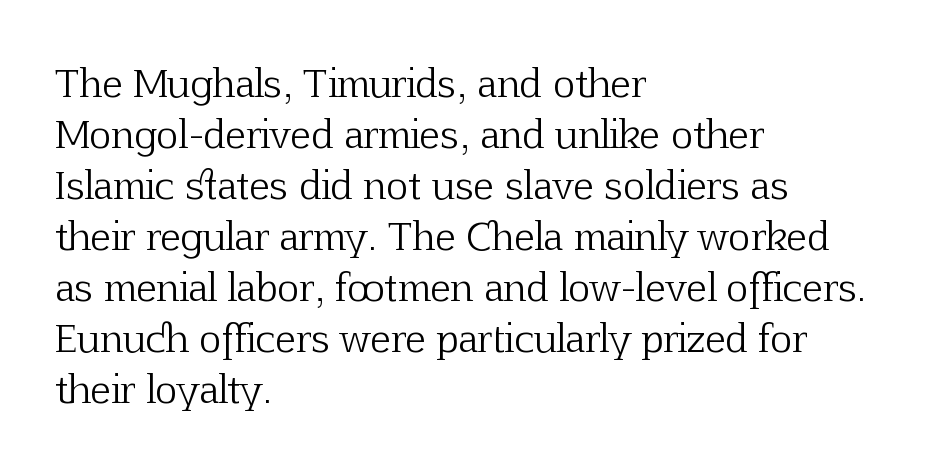
{"serif": "yes", "italic": "no", "bold": "no", "weight": "light", "width": "normal", "stroke_contrast": "low", "x_height": "medium", "monospaced": "no", "underline": "no", "align": "left", "line_spacing": "normal", "line_spacing_ratio": 1.34, "letter_spacing": "normal", "letter_spacing_em": 0.0, "glyph_px": 38}
